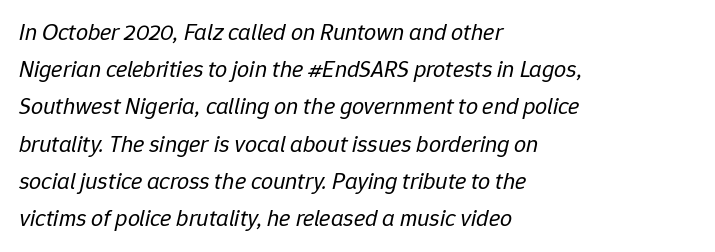
{"italic": "yes", "lean": "right", "slant_degrees": 12, "bold": "no", "underline": "no", "align": "left", "line_spacing": "normal", "line_spacing_ratio": 1.55, "letter_spacing": "normal", "letter_spacing_em": 0.0, "glyph_px": 24}
